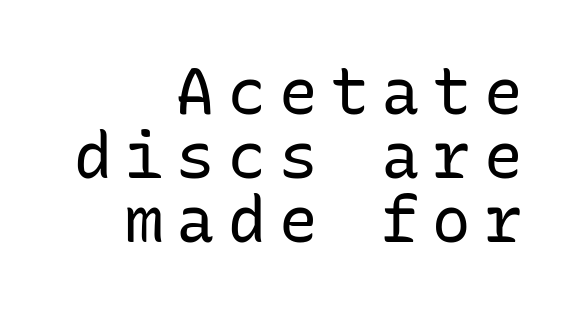
Q: Is the text bold? A: No.
Q: Is the text italic (slanted)? A: No, it is upright.
Q: Is the typeface a serif or a sans-serif typeface? A: Sans-serif.
Q: Is the text underlined? A: No.
Q: How is the paragraph aligned? A: Right-aligned.
Q: Is the spacing between letters normal or unusually wide? A: Unusually wide.
Q: Is the spacing between lines tight, normal or loose? A: Tight.
Q: Width (condensed, normal, or wide)? A: Normal.
Q: Stroke contrast? A: Low.
Q: x-height? A: Medium.
Q: Monospaced? A: Yes.
